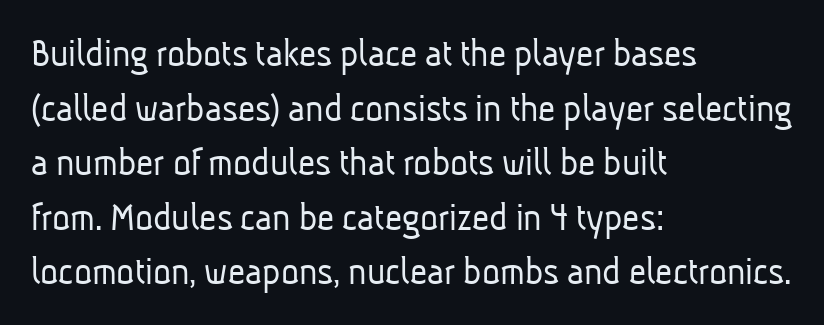
The image shows 42 px light, condensed sans-serif type; set left-aligned, normal line spacing (1.3x), normal letter spacing, not underlined; low stroke contrast and a medium x-height.
